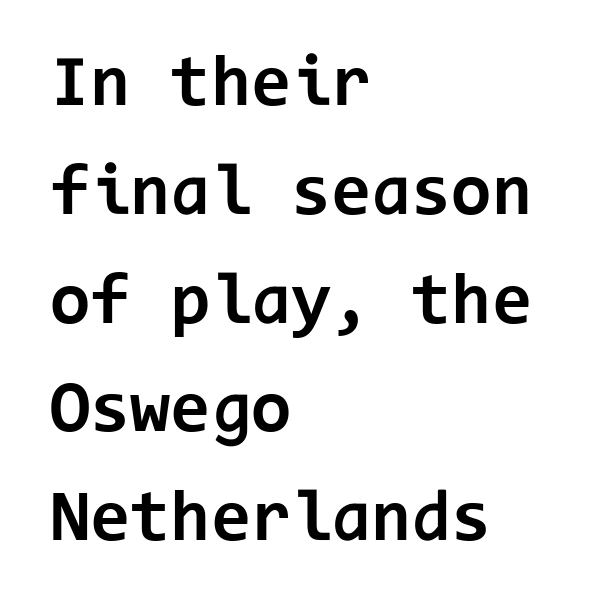
{"serif": "no", "italic": "no", "bold": "yes", "weight": "bold", "width": "normal", "stroke_contrast": "low", "x_height": "medium", "monospaced": "yes", "underline": "no", "align": "left", "line_spacing": "normal", "line_spacing_ratio": 1.49, "letter_spacing": "normal", "letter_spacing_em": 0.0, "glyph_px": 73}
